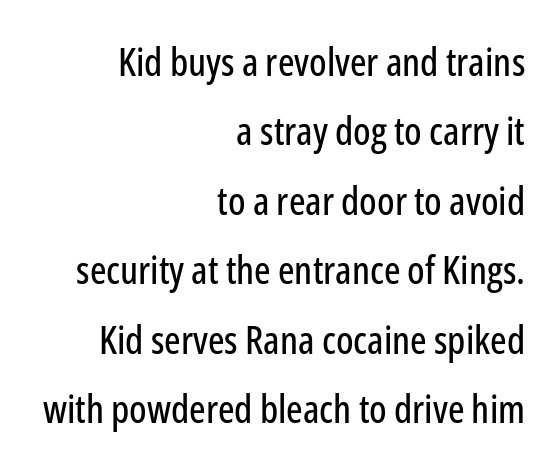
How are the letters spaced? Ordinarily, with no added tracking. Serifs: no, the terminals of the letterforms are clean. Underlining? Definitely not there. Casual observation: everything's shoved over to the right. The passage shown is typed in a proportional face where columns would drift.
